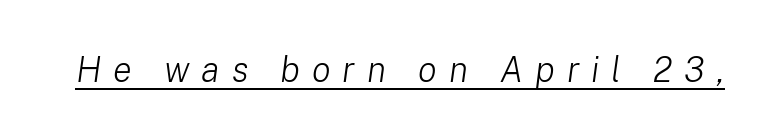
A typesetter would call this heavily tracked-out type. Italic? Definitely — the glyphs are oblique. Ink coverage per letter is moderate at most. The sample's only ornament is a line tracing under the words.
